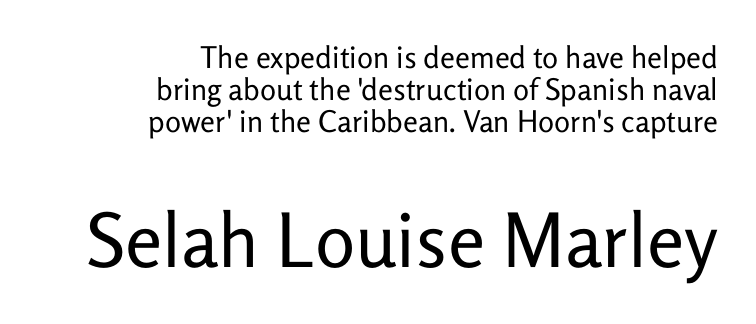
{"serif": "no", "italic": "no", "bold": "no", "weight": "regular", "width": "normal", "stroke_contrast": "low", "x_height": "medium", "monospaced": "no", "underline": "no", "align": "right", "line_spacing": "tight", "line_spacing_ratio": 1.06, "letter_spacing": "normal", "letter_spacing_em": 0.0, "larger_block": "second", "size_ratio": 2.5, "glyph_px": 75}
